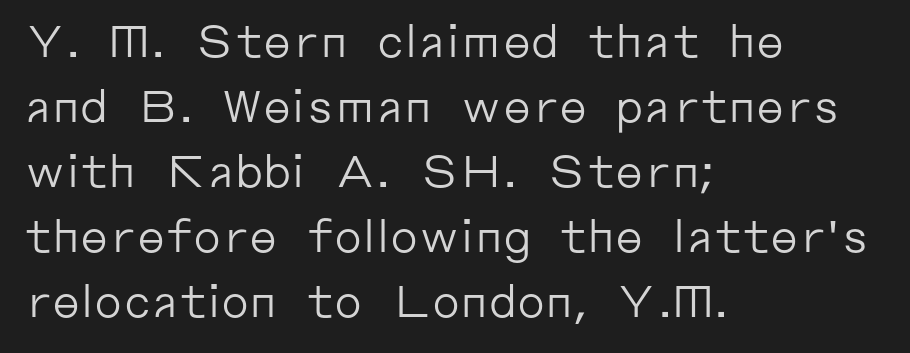
Q: Is the text bold? A: No.
Q: Is the text italic (slanted)? A: No, it is upright.
Q: Is the typeface a serif or a sans-serif typeface? A: Sans-serif.
Q: Is the text underlined? A: No.
Q: How is the paragraph aligned? A: Left-aligned.
Q: Is the spacing between letters normal or unusually wide? A: Normal.
Q: Is the spacing between lines tight, normal or loose? A: Normal.
Q: Width (condensed, normal, or wide)? A: Normal.
Q: Stroke contrast? A: Low.
Q: x-height? A: Medium.
Q: Monospaced? A: No.
